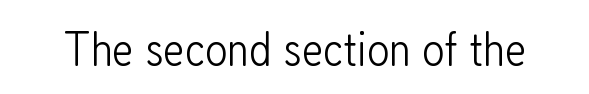
Here the designer chose a conventional face with non-uniform glyph widths. Regarding serifs, this sample does without them. The letters sit at their default tracking, neither squeezed nor spread. The words here are not underlined. This is roman type, the default non-slanted kind. The face looks like a standard text weight, possibly lighter.
